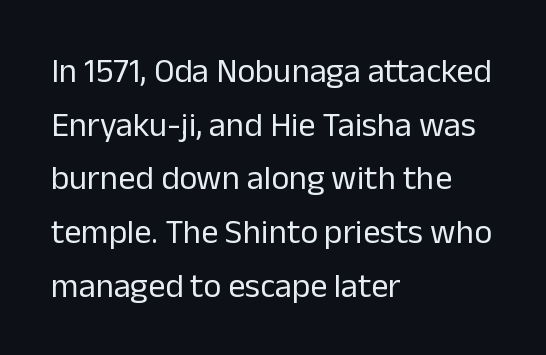
Evenly set lines give the paragraph a standard silhouette. Students, note that the glyphs here touch the page at normal intervals. Type without underlining. The strokes are not fattened; the text isn't bold. Proportional: the letters do not fall into vertical columns. This is roman type, the default non-slanted kind.
